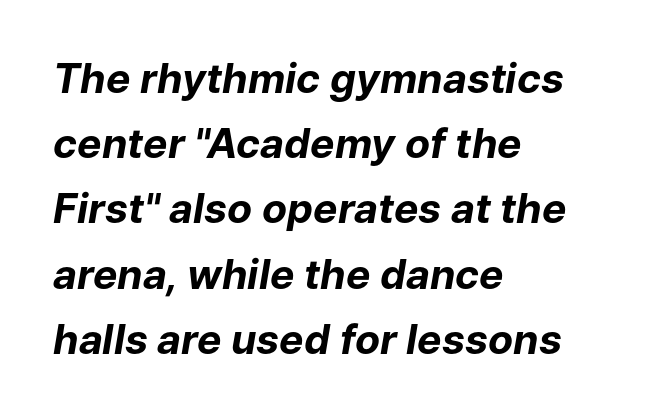
Q: Is the text bold? A: Yes.
Q: Is the text italic (slanted)? A: Yes, it leans right by about 9 degrees.
Q: Is the text underlined? A: No.
Q: How is the paragraph aligned? A: Left-aligned.
Q: Is the spacing between letters normal or unusually wide? A: Normal.
Q: Is the spacing between lines tight, normal or loose? A: Normal.
Q: Width (condensed, normal, or wide)? A: Normal.
Q: Stroke contrast? A: Low.
Q: x-height? A: Medium.
Q: Monospaced? A: No.
